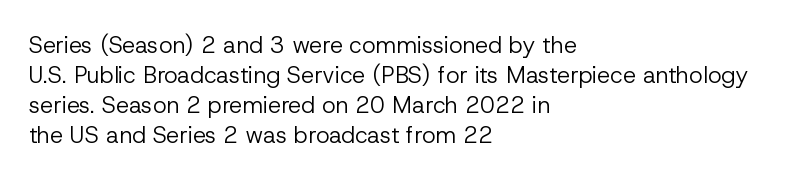
The lines are quadded left. The font sits on the lighter half of the weight spectrum, regular included. Tracking here is standard; glyphs follow each other at the usual distance. Italic? Not at all — the glyphs are vertical. Rule under the text: the space is simply empty.
